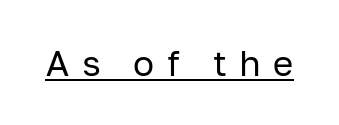
Q: Is the text bold? A: No.
Q: Is the text italic (slanted)? A: No, it is upright.
Q: Is the typeface a serif or a sans-serif typeface? A: Sans-serif.
Q: Is the text underlined? A: Yes.
Q: Is the spacing between letters normal or unusually wide? A: Unusually wide.
Q: Width (condensed, normal, or wide)? A: Normal.
Q: Stroke contrast? A: Low.
Q: x-height? A: Medium.
Q: Monospaced? A: No.
